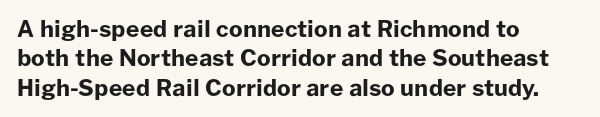
Q: Is the text bold? A: Yes.
Q: Is the text italic (slanted)? A: No, it is upright.
Q: Is the text underlined? A: No.
Q: How is the paragraph aligned? A: Left-aligned.
Q: Is the spacing between letters normal or unusually wide? A: Normal.
Q: Is the spacing between lines tight, normal or loose? A: Normal.
